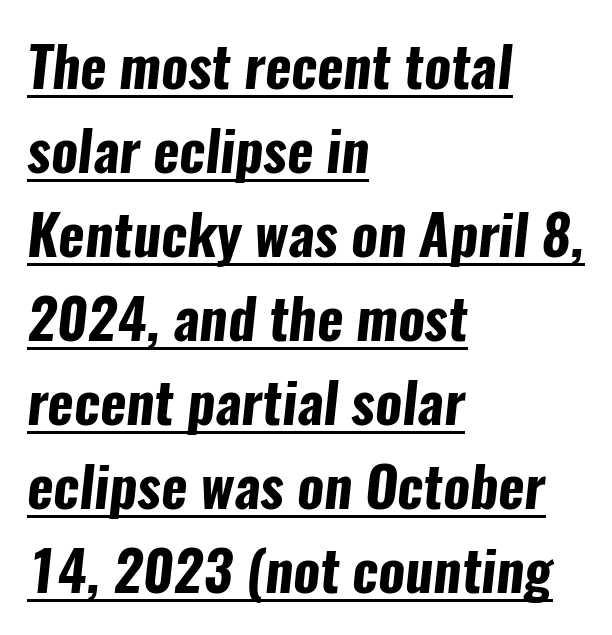
The image shows 56 px bold, condensed sans-serif type; set left-aligned, normal line spacing (1.5x), normal letter spacing, underlined; low stroke contrast and a medium x-height.
